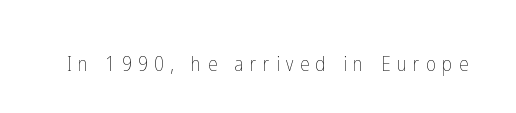
{"italic": "no", "bold": "no", "underline": "no", "letter_spacing": "wide", "letter_spacing_em": 0.31, "glyph_px": 21}
